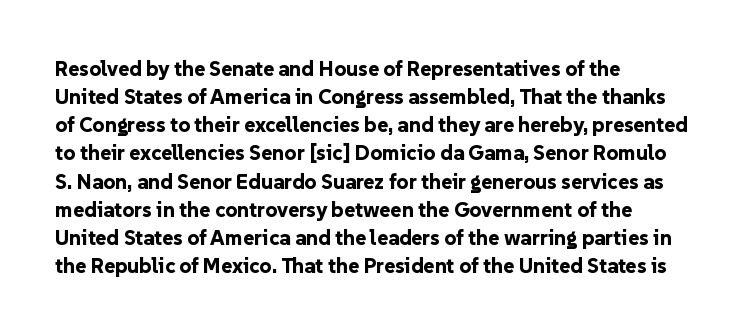
{"italic": "no", "bold": "yes", "underline": "no", "align": "left", "line_spacing": "normal", "line_spacing_ratio": 1.34, "letter_spacing": "normal", "letter_spacing_em": 0.0, "glyph_px": 21}
